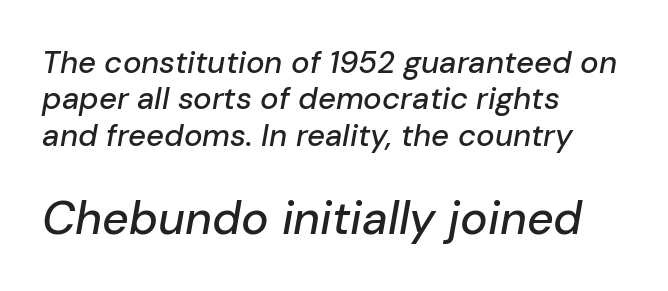
Q: Is the text italic (slanted)? A: Yes, it leans right by about 10 degrees.
Q: Is the text underlined? A: No.
Q: How is the paragraph aligned? A: Left-aligned.
Q: Is the spacing between letters normal or unusually wide? A: Normal.
Q: Which block of text is set in a larger size, the first (top) or the second (bottom)? A: The second (bottom) one.
Q: Width (condensed, normal, or wide)? A: Normal.
Q: Stroke contrast? A: Low.
Q: x-height? A: Medium.
Q: Monospaced? A: No.
